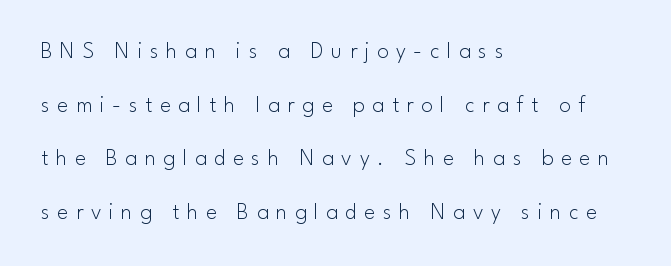
{"italic": "no", "bold": "no", "underline": "no", "align": "left", "line_spacing": "loose", "line_spacing_ratio": 2.33, "letter_spacing": "wide", "letter_spacing_em": 0.33, "glyph_px": 23}
